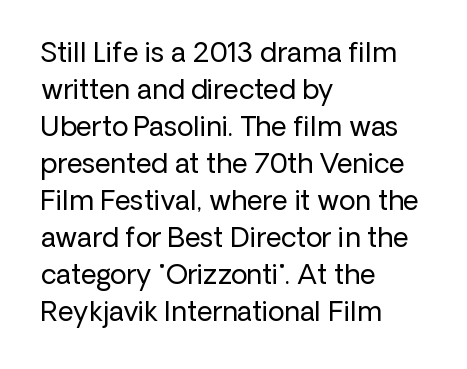
Reading down the block, your eye returns to a fixed left position each line. Tall strokes in this sample are plumb rather than angled. The rendering uses a moderate line-height, typical for paragraphs. This is not heavy type; no bold has been used. Any mark beneath the type? The region is blank. Each word holds together tightly as a unit, with standard inter-letter gaps.
